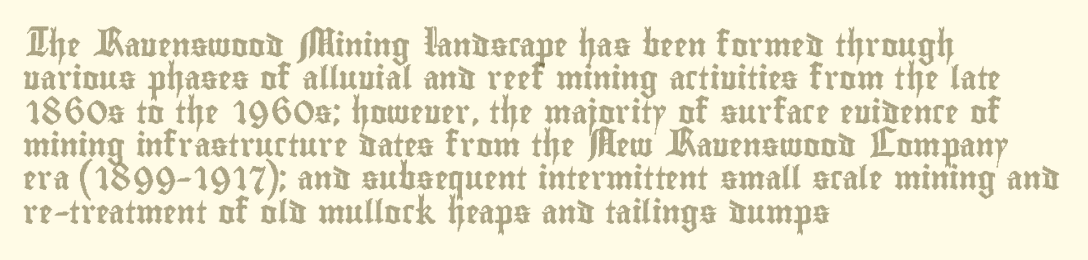
{"italic": "no", "underline": "no", "align": "left", "line_spacing": "normal", "line_spacing_ratio": 1.45, "letter_spacing": "normal", "letter_spacing_em": 0.0, "glyph_px": 23}
